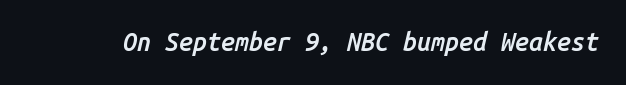
A typesetter would call this zero additional tracking. Characters are canted at an angle relative to the baseline's perpendicular. Typographic density is moderately raised because the face is semibold. Has an underline been added? It has not.
